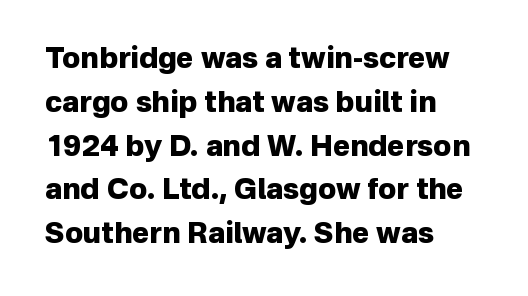
Nobody drew a line under any word here. Nothing sits at the stroke ends, so this counts as sans-serif. Typographic density is high because the face is bold. The letters advance in unequal steps, a hallmark of proportional type. The line texture is even and compact thanks to regular tracking.
